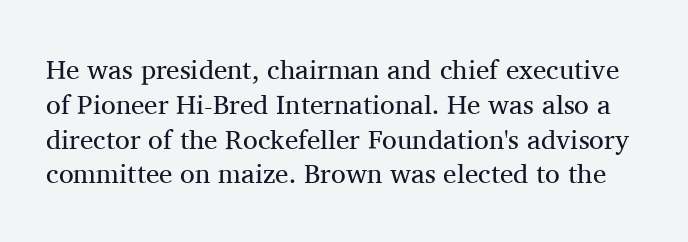
Q: Is the text bold? A: No.
Q: Is the text italic (slanted)? A: No, it is upright.
Q: Is the text underlined? A: No.
Q: Is the spacing between letters normal or unusually wide? A: Normal.
Q: Is the spacing between lines tight, normal or loose? A: Normal.
